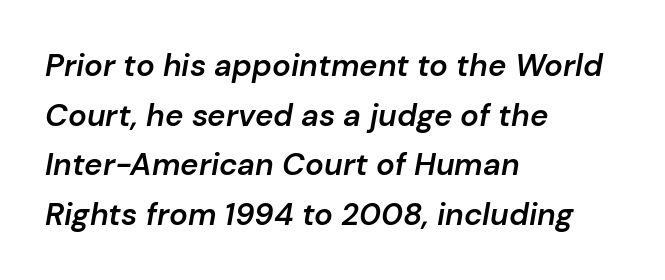
{"italic": "yes", "lean": "right", "slant_degrees": 10, "bold": "semi", "weight": "semibold", "width": "normal", "stroke_contrast": "low", "x_height": "medium", "monospaced": "no", "underline": "no", "align": "left", "line_spacing": "normal", "line_spacing_ratio": 1.6, "letter_spacing": "normal", "letter_spacing_em": 0.0, "glyph_px": 31}
